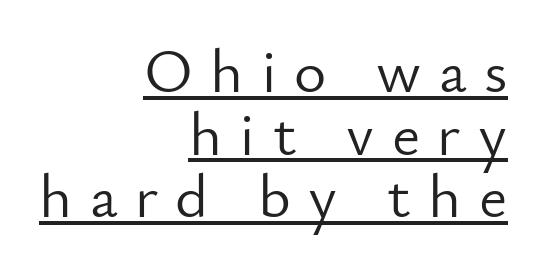
The typesetter has applied underlining to the passage shown. Each letter's strokes conclude bluntly, with no projecting serifs. Rows of type sit shoulder to shoulder in the vertical direction. Spacing verdict: proportional, widths tailored to each character. The face looks like a standard text weight, possibly lighter.
